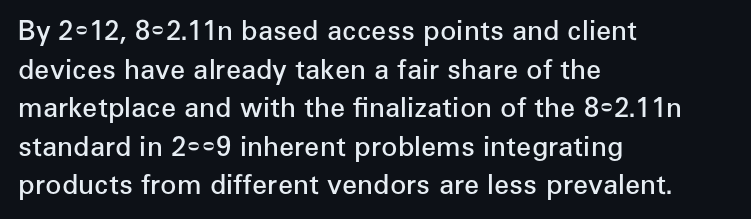
The rendering anchors every line to the left-hand side. The letters stand straight up with perfectly vertical stems. Baseline-to-baseline distance is the conventional proportion of letter height. The glyphs have the mass of a demibold cut, below bold.
